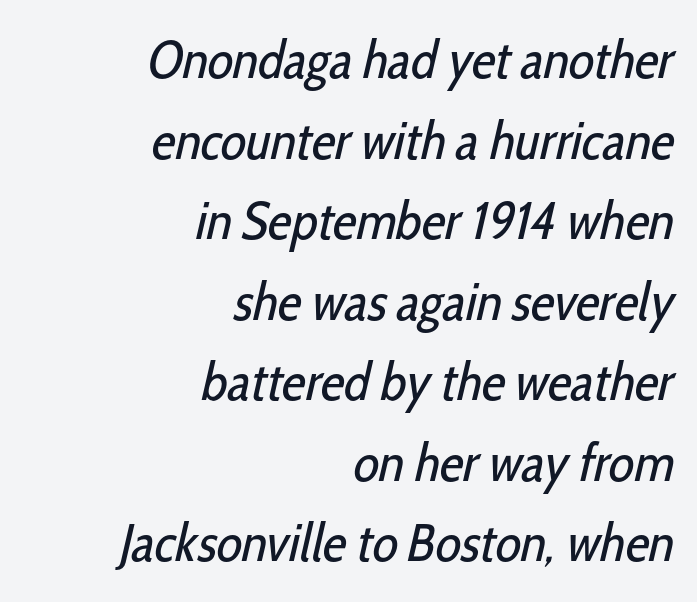
The image shows 53 px regular-weight, condensed sans-serif type; set right-aligned, normal line spacing (1.52x), normal letter spacing, not underlined; low stroke contrast and a medium x-height.
